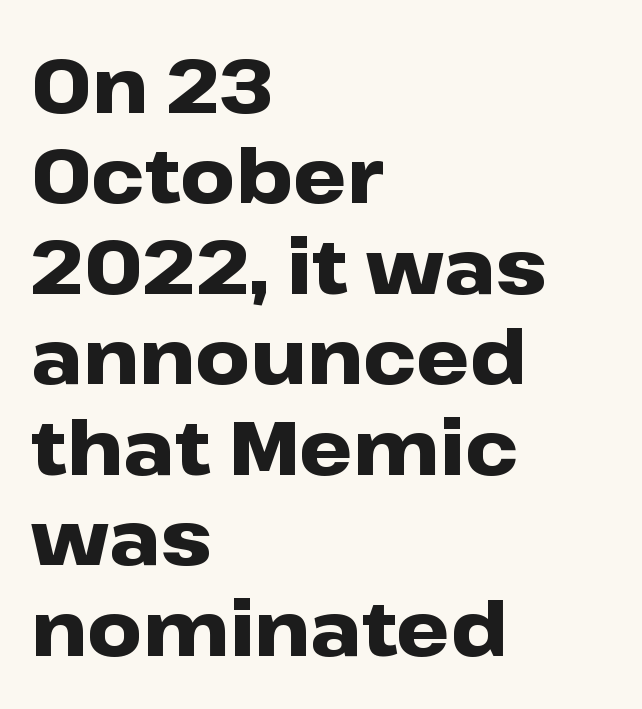
The image shows 76 px heavy, wide sans-serif type, upright; set left-aligned, line spacing 1.19x, normal letter spacing, not underlined; low stroke contrast and a medium x-height.
